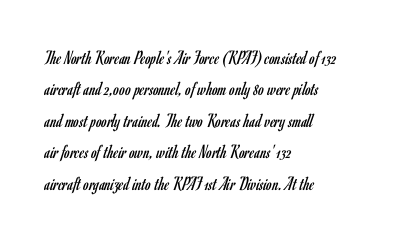
{"bold": "no", "underline": "no", "align": "left", "line_spacing": "normal", "line_spacing_ratio": 1.57, "letter_spacing": "normal", "letter_spacing_em": 0.0, "glyph_px": 20}
